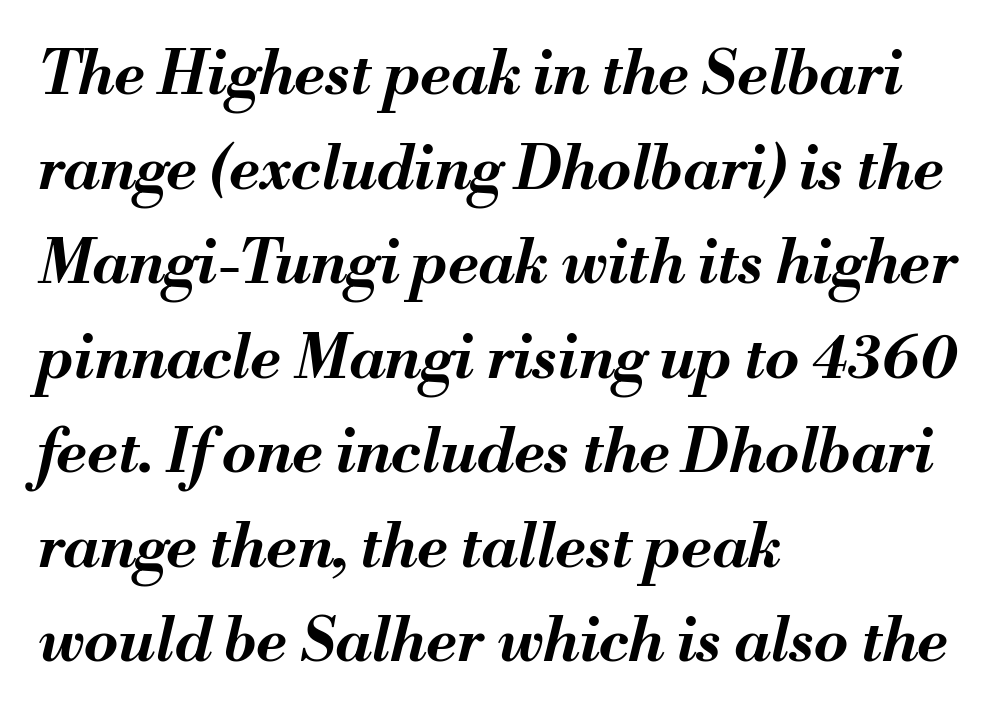
{"italic": "yes", "lean": "right", "slant_degrees": 13, "bold": "yes", "weight": "bold", "width": "normal", "stroke_contrast": "medium", "x_height": "small", "monospaced": "no", "underline": "no", "align": "left", "line_spacing": "normal", "line_spacing_ratio": 1.55, "letter_spacing": "normal", "letter_spacing_em": 0.0, "glyph_px": 61}
